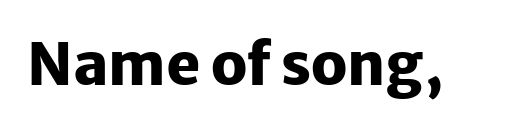
{"serif": "no", "italic": "no", "bold": "yes", "weight": "heavy", "width": "normal", "stroke_contrast": "low", "x_height": "medium", "monospaced": "no", "underline": "no", "letter_spacing": "normal", "letter_spacing_em": 0.0, "glyph_px": 58}
